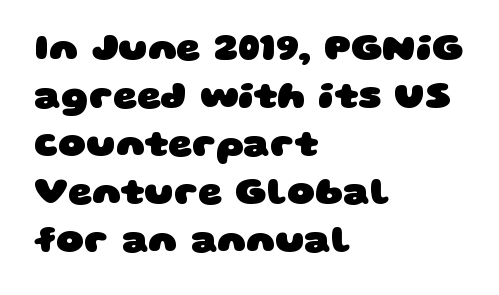
The image shows 38 px heavy, wide sans-serif type; set left-aligned, normal line spacing (1.26x), normal letter spacing, not underlined; low stroke contrast and a large x-height.
